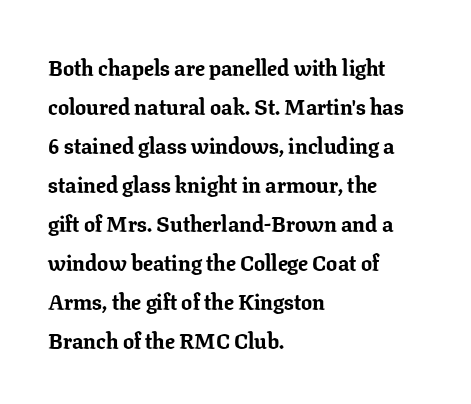
The image shows 22 px bold type, upright; set left-aligned, line spacing 1.77x, normal letter spacing, not underlined.
